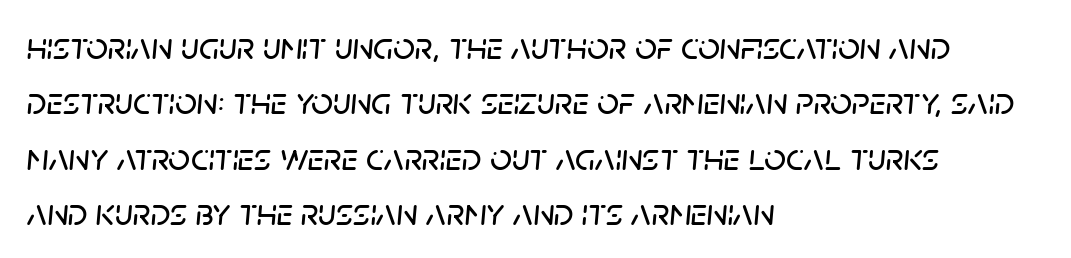
The image shows 38 px text type, italic (leaning right); set left-aligned, normal line spacing (1.46x), normal letter spacing, not underlined; low stroke contrast and a large x-height.
